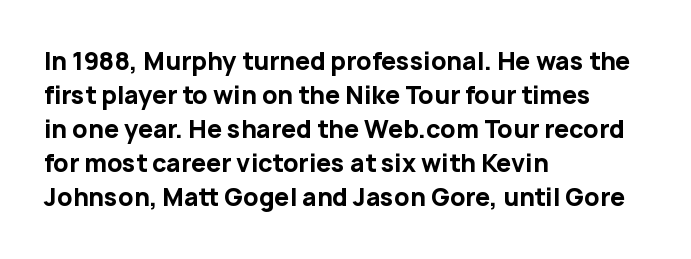
The image shows 24 px bold type, upright; set left-aligned, normal line spacing (1.42x), normal letter spacing, not underlined.
